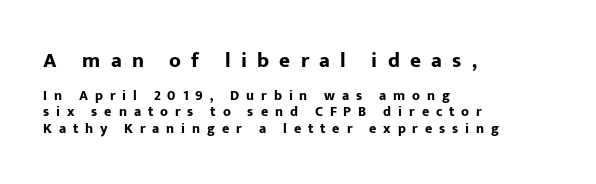
Someone cranked the tracking dial way up on this one. Characters remain perfectly vertical along every line. The baseline area is clear. The face used here has the dense, thick strokes of a bold. The block sitting higher on the canvas is the one with enlarged characters. The typesetter chose a ragged-right arrangement here.
